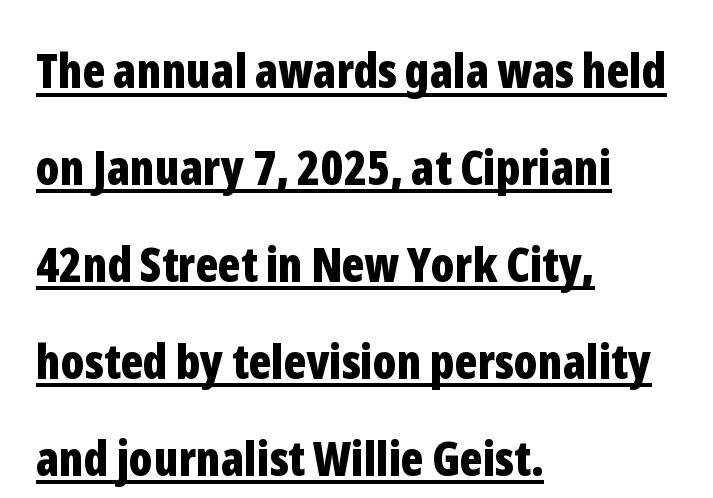
The image shows 48 px bold, condensed sans-serif type, upright; set left-aligned, loose line spacing (2.02x), normal letter spacing, underlined; low stroke contrast and a medium x-height.
